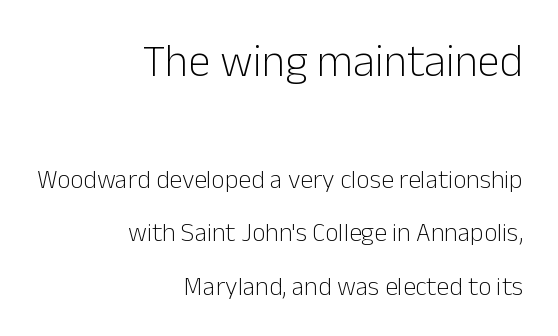
Successive baselines arrive slowly, with a big drop between each. Looks like regular typesetting: each glyph gets only the width it needs. No feet cap the strokes, marking this as sans-serif type. Which chunk is bigger? The first one — the top block dwarfs the bottom. Decoration check: the copy has no underline. Standard letterfit; no display-style spreading of the glyphs.
